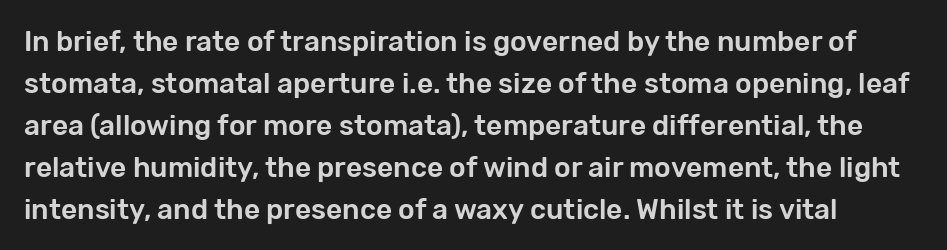
{"serif": "no", "italic": "no", "width": "normal", "stroke_contrast": "low", "x_height": "medium", "monospaced": "no", "underline": "no", "line_spacing": "normal", "line_spacing_ratio": 1.5, "letter_spacing": "normal", "letter_spacing_em": 0.0, "glyph_px": 28}
